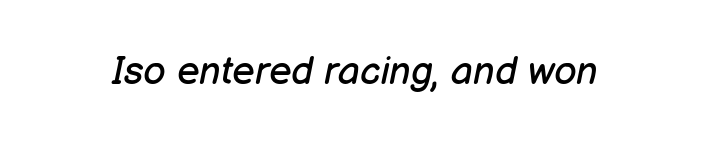
Q: Is the text bold? A: No.
Q: Is the text italic (slanted)? A: Yes, it leans right by about 12 degrees.
Q: Is the text underlined? A: No.
Q: Is the spacing between letters normal or unusually wide? A: Normal.
Q: Width (condensed, normal, or wide)? A: Normal.
Q: Stroke contrast? A: Low.
Q: x-height? A: Medium.
Q: Monospaced? A: No.
